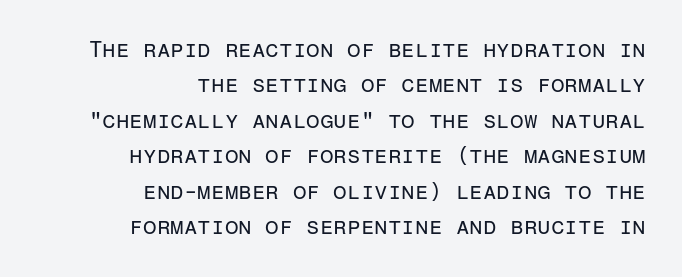
{"italic": "no", "bold": "no", "underline": "no", "align": "right", "line_spacing": "normal", "line_spacing_ratio": 1.61, "letter_spacing": "normal", "letter_spacing_em": 0.0, "glyph_px": 22}
